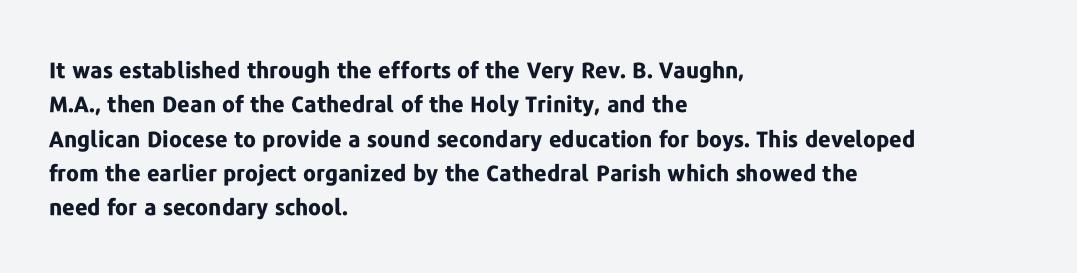
{"italic": "no", "bold": "yes", "underline": "no", "align": "left", "line_spacing": "normal", "line_spacing_ratio": 1.56, "letter_spacing": "normal", "letter_spacing_em": 0.0, "glyph_px": 22}
